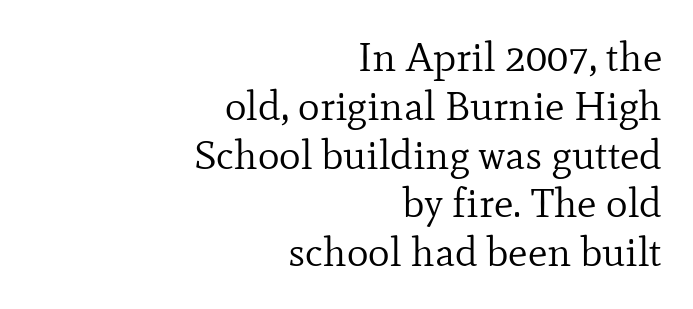
Q: Is the text bold? A: No.
Q: Is the text italic (slanted)? A: No, it is upright.
Q: Is the typeface a serif or a sans-serif typeface? A: Serif.
Q: Is the text underlined? A: No.
Q: How is the paragraph aligned? A: Right-aligned.
Q: Is the spacing between letters normal or unusually wide? A: Normal.
Q: Width (condensed, normal, or wide)? A: Normal.
Q: Stroke contrast? A: Low.
Q: x-height? A: Small.
Q: Monospaced? A: No.
